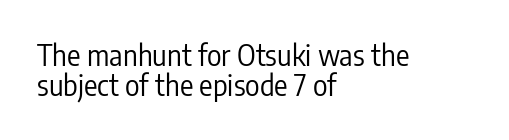
No feet cap the strokes, marking this as sans-serif type. In terms of letterspacing, this is plain default setting. Horizontal bands of white between lines are thin slivers. The paragraph has a hard left edge and a soft right edge. Compared with a typical body face, this is equally light or lighter still. Do the characters align in a grid? No, the font is proportional.
